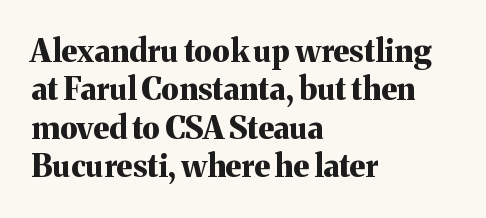
{"serif": "yes", "italic": "no", "bold": "yes", "weight": "bold", "width": "normal", "stroke_contrast": "medium", "x_height": "medium", "monospaced": "no", "underline": "no", "align": "left", "line_spacing_ratio": 1.24, "letter_spacing": "normal", "letter_spacing_em": 0.0, "glyph_px": 31}
